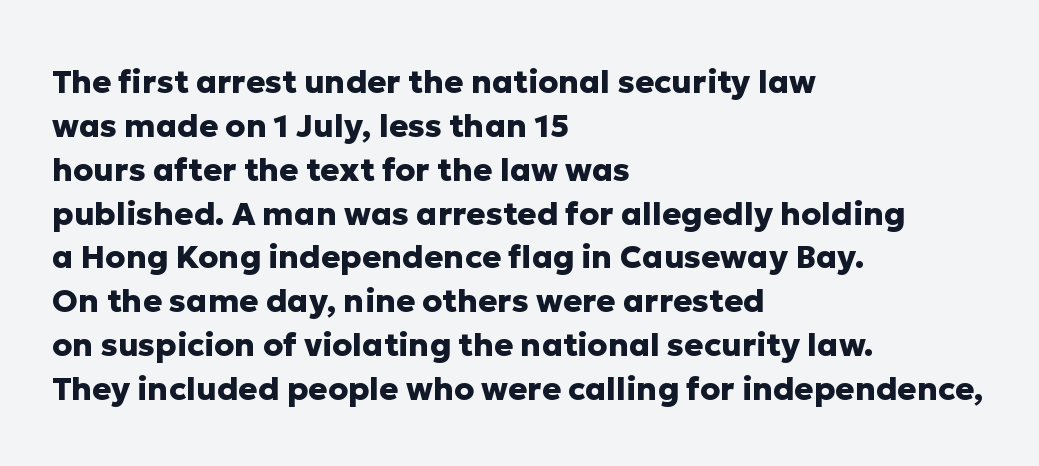
{"serif": "no", "italic": "no", "bold": "yes", "weight": "heavy", "width": "normal", "stroke_contrast": "low", "x_height": "medium", "monospaced": "no", "underline": "no", "align": "left", "line_spacing": "normal", "line_spacing_ratio": 1.37, "letter_spacing": "normal", "letter_spacing_em": 0.0, "glyph_px": 32}
